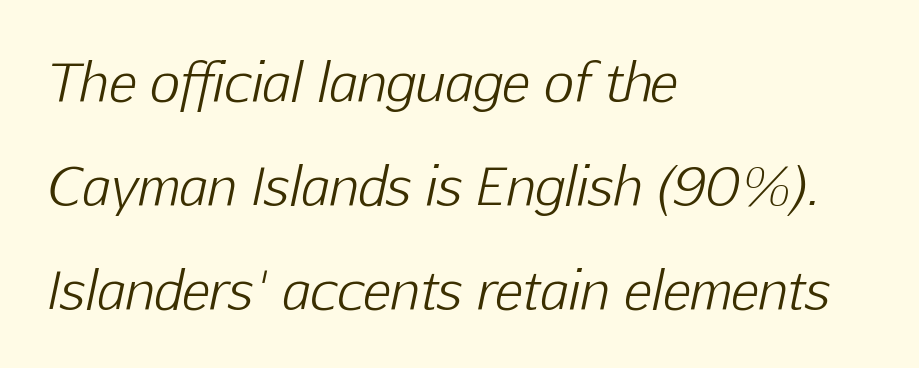
Q: Is the text bold? A: No.
Q: Is the text italic (slanted)? A: Yes, it leans right by about 12 degrees.
Q: Is the text underlined? A: No.
Q: How is the paragraph aligned? A: Left-aligned.
Q: Is the spacing between letters normal or unusually wide? A: Normal.
Q: Is the spacing between lines tight, normal or loose? A: Loose.
Q: Width (condensed, normal, or wide)? A: Normal.
Q: Stroke contrast? A: Low.
Q: x-height? A: Medium.
Q: Monospaced? A: No.
